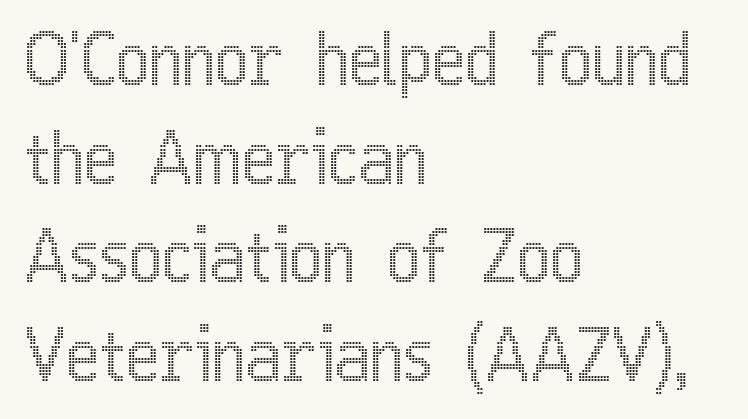
Q: Is the text italic (slanted)? A: No, it is upright.
Q: Is the text underlined? A: No.
Q: How is the paragraph aligned? A: Left-aligned.
Q: Is the spacing between letters normal or unusually wide? A: Normal.
Q: Is the spacing between lines tight, normal or loose? A: Normal.
Q: Width (condensed, normal, or wide)? A: Condensed.
Q: x-height? A: Medium.
Q: Monospaced? A: No.
